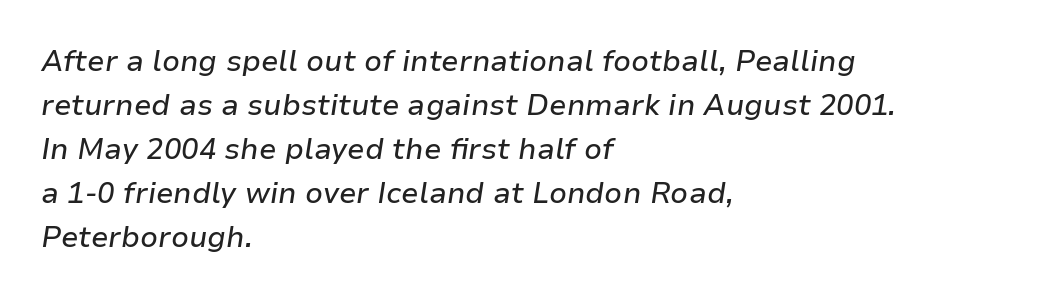
Q: Is the text italic (slanted)? A: Yes, it leans right by about 9 degrees.
Q: Is the text underlined? A: No.
Q: How is the paragraph aligned? A: Left-aligned.
Q: Is the spacing between letters normal or unusually wide? A: Normal.
Q: Is the spacing between lines tight, normal or loose? A: Normal.
Q: Width (condensed, normal, or wide)? A: Normal.
Q: Stroke contrast? A: Low.
Q: x-height? A: Medium.
Q: Monospaced? A: No.
